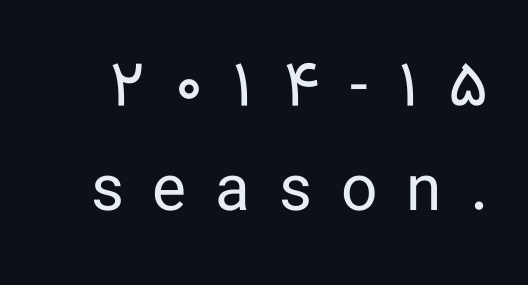
Q: Is the text bold? A: No.
Q: Is the text italic (slanted)? A: No, it is upright.
Q: Is the typeface a serif or a sans-serif typeface? A: Sans-serif.
Q: Is the text underlined? A: No.
Q: Is the spacing between letters normal or unusually wide? A: Unusually wide.
Q: Is the spacing between lines tight, normal or loose? A: Normal.
Q: Width (condensed, normal, or wide)? A: Normal.
Q: Stroke contrast? A: Low.
Q: x-height? A: Medium.
Q: Monospaced? A: No.
